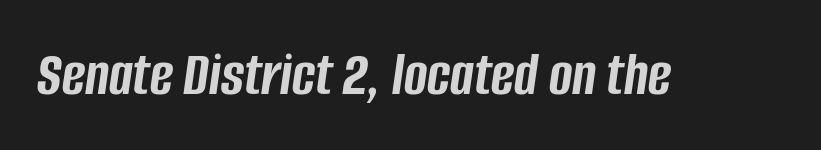
The image shows 63 px semibold, condensed type, italic (leaning right); set normal letter spacing, not underlined; low stroke contrast and a large x-height.
